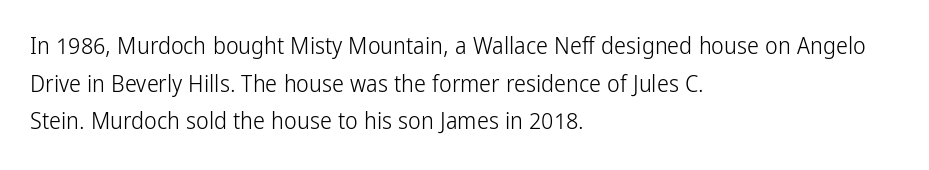
{"italic": "no", "bold": "no", "underline": "no", "align": "left", "line_spacing": "normal", "line_spacing_ratio": 1.57, "letter_spacing": "normal", "letter_spacing_em": 0.0, "glyph_px": 24}
